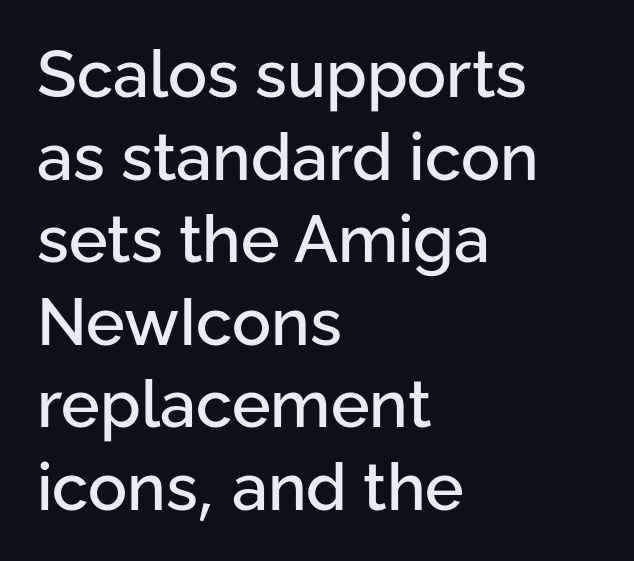
{"serif": "no", "italic": "no", "width": "normal", "stroke_contrast": "low", "x_height": "medium", "monospaced": "no", "underline": "no", "align": "left", "line_spacing": "normal", "line_spacing_ratio": 1.27, "letter_spacing": "normal", "letter_spacing_em": 0.0, "glyph_px": 65}
